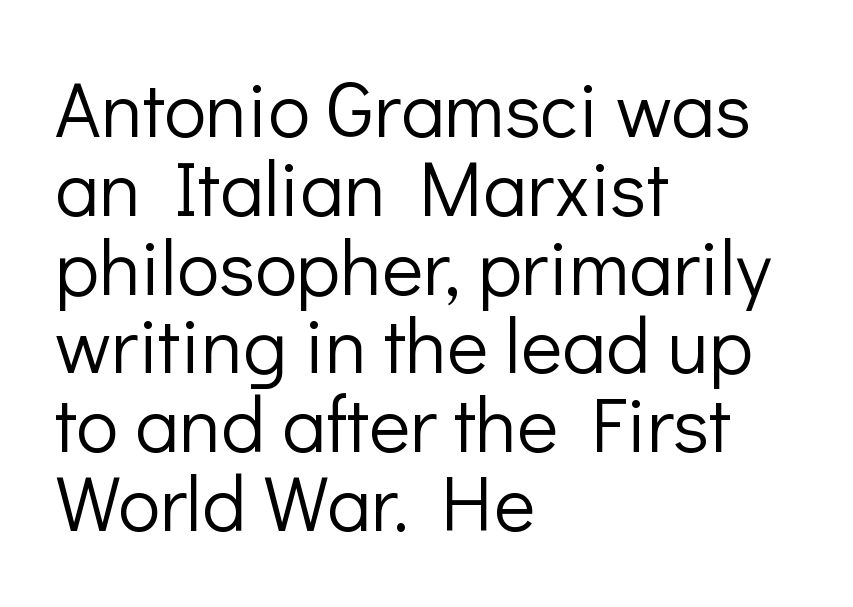
No heavy texture on the line: the type isn't bold. Quick note: not italic, upright. This rendering employs a face without finishing strokes, i.e., a sans-serif. Compared with typical body copy, the letter spacing here is the same. The line-height multiplier appears low, near solid setting. The foot of each line stays bare and open.
